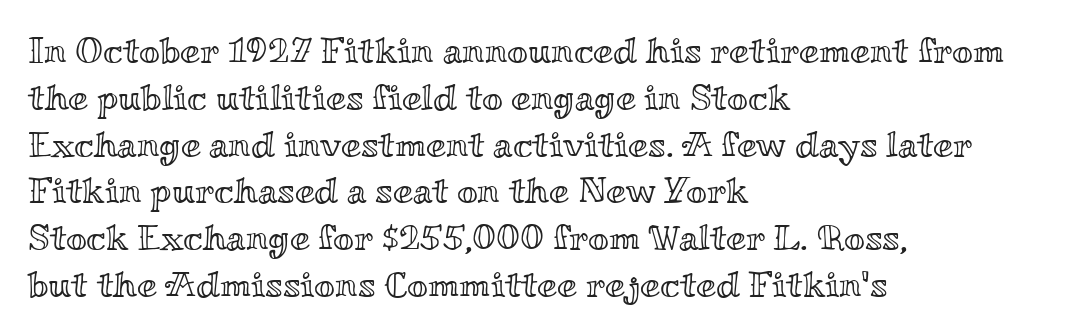
{"italic": "no", "width": "wide", "x_height": "small", "monospaced": "no", "underline": "no", "align": "left", "line_spacing": "normal", "line_spacing_ratio": 1.3, "letter_spacing": "normal", "letter_spacing_em": 0.0, "glyph_px": 36}
